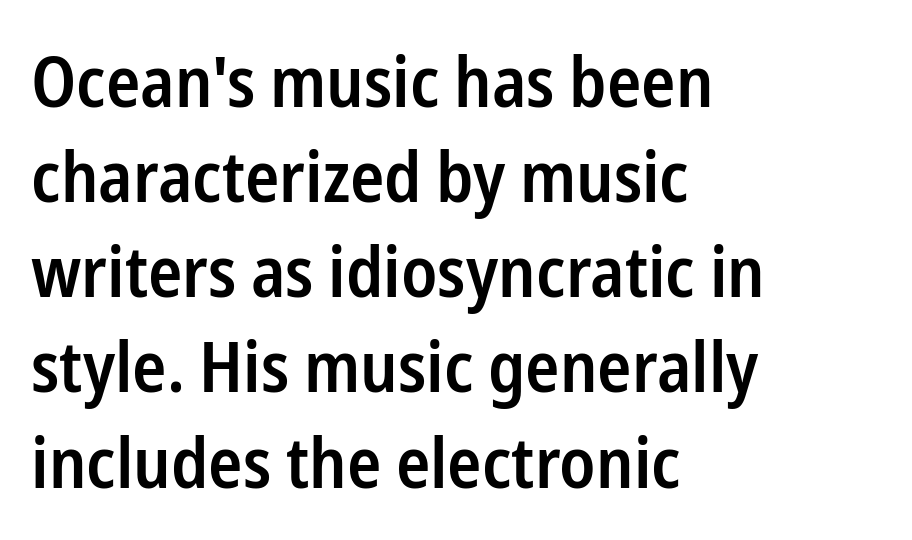
{"serif": "no", "italic": "no", "bold": "semi", "weight": "semibold", "width": "condensed", "stroke_contrast": "low", "x_height": "medium", "monospaced": "no", "underline": "no", "align": "left", "line_spacing": "normal", "line_spacing_ratio": 1.34, "letter_spacing": "normal", "letter_spacing_em": 0.0, "glyph_px": 71}
